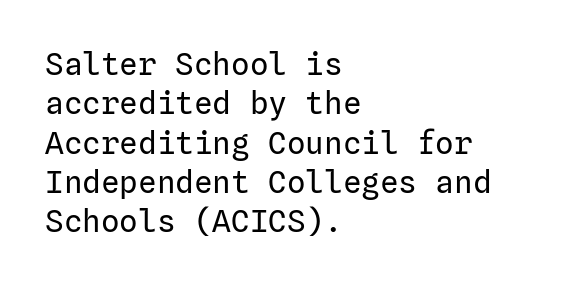
The image shows 31 px regular-weight sans-serif type, upright; set left-aligned, normal line spacing (1.27x), normal letter spacing, not underlined; low stroke contrast and a medium x-height.
